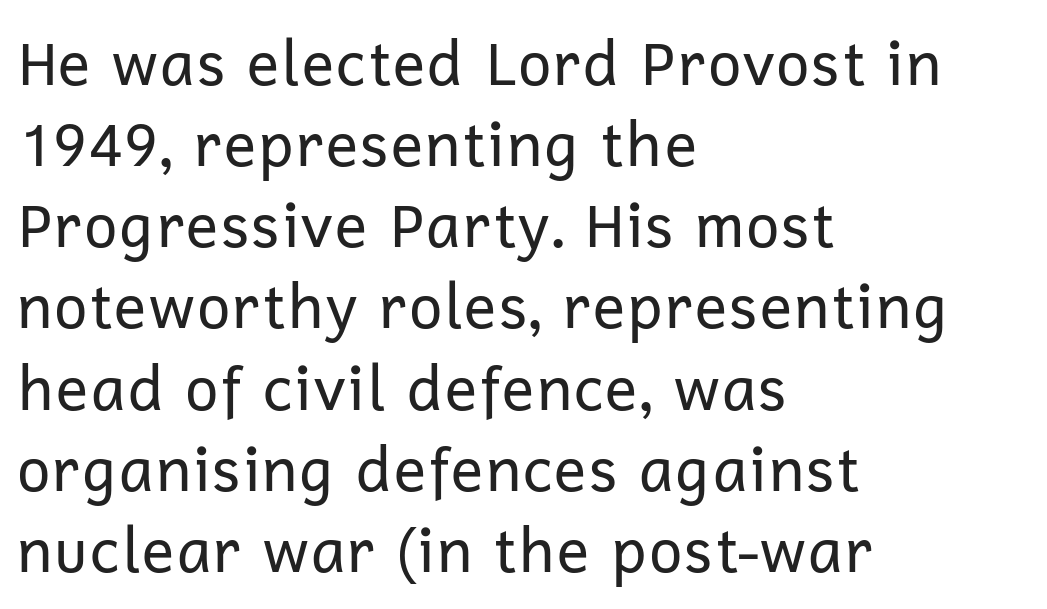
{"serif": "no", "italic": "no", "bold": "no", "weight": "regular", "width": "normal", "stroke_contrast": "low", "x_height": "medium", "monospaced": "no", "underline": "no", "align": "left", "line_spacing": "normal", "line_spacing_ratio": 1.33, "letter_spacing": "normal", "letter_spacing_em": 0.0, "glyph_px": 61}
